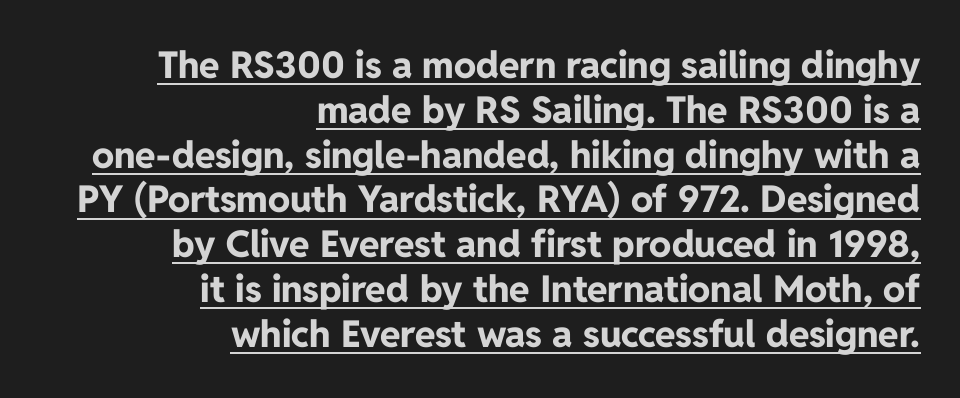
Q: Is the text bold? A: Yes.
Q: Is the text italic (slanted)? A: No, it is upright.
Q: Is the typeface a serif or a sans-serif typeface? A: Sans-serif.
Q: Is the text underlined? A: Yes.
Q: How is the paragraph aligned? A: Right-aligned.
Q: Is the spacing between letters normal or unusually wide? A: Normal.
Q: Width (condensed, normal, or wide)? A: Normal.
Q: Stroke contrast? A: Low.
Q: x-height? A: Medium.
Q: Monospaced? A: No.
